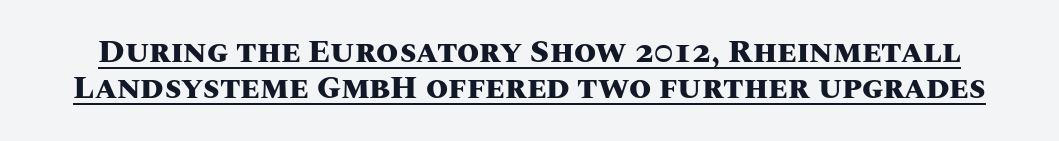
Q: Is the text bold? A: Yes.
Q: Is the text italic (slanted)? A: No, it is upright.
Q: Is the text underlined? A: Yes.
Q: Is the spacing between letters normal or unusually wide? A: Normal.
Q: Is the spacing between lines tight, normal or loose? A: Tight.
Q: Width (condensed, normal, or wide)? A: Normal.
Q: Stroke contrast? A: Medium.
Q: x-height? A: Large.
Q: Monospaced? A: No.
